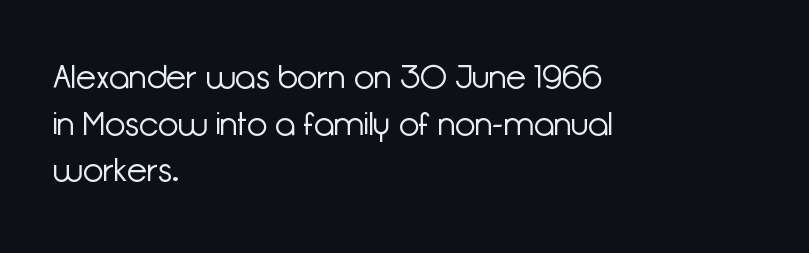
Q: Is the text bold? A: No.
Q: Is the text italic (slanted)? A: No, it is upright.
Q: Is the typeface a serif or a sans-serif typeface? A: Sans-serif.
Q: Is the text underlined? A: No.
Q: How is the paragraph aligned? A: Left-aligned.
Q: Is the spacing between letters normal or unusually wide? A: Normal.
Q: Is the spacing between lines tight, normal or loose? A: Normal.
Q: Width (condensed, normal, or wide)? A: Normal.
Q: Stroke contrast? A: Low.
Q: x-height? A: Medium.
Q: Monospaced? A: No.
